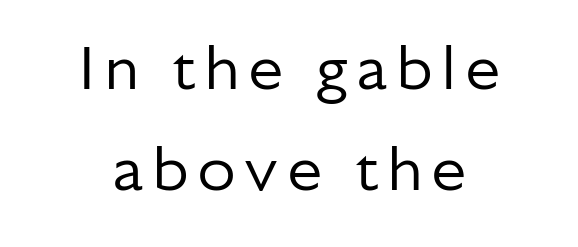
Q: Is the text bold? A: No.
Q: Is the text italic (slanted)? A: No, it is upright.
Q: Is the typeface a serif or a sans-serif typeface? A: Sans-serif.
Q: Is the text underlined? A: No.
Q: Is the spacing between lines tight, normal or loose? A: Normal.
Q: Width (condensed, normal, or wide)? A: Normal.
Q: Stroke contrast? A: Low.
Q: x-height? A: Medium.
Q: Monospaced? A: No.
